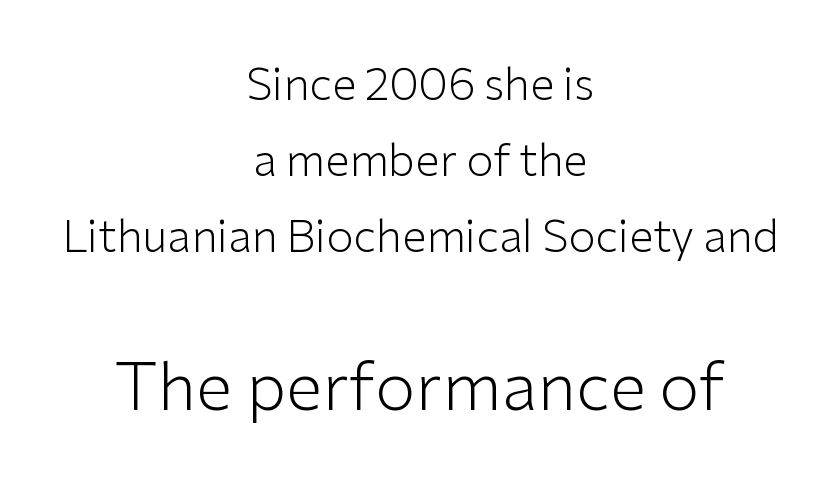
Q: Is the text bold? A: No.
Q: Is the text italic (slanted)? A: No, it is upright.
Q: Is the typeface a serif or a sans-serif typeface? A: Sans-serif.
Q: Is the text underlined? A: No.
Q: How is the paragraph aligned? A: Centered.
Q: Is the spacing between letters normal or unusually wide? A: Normal.
Q: Which block of text is set in a larger size, the first (top) or the second (bottom)? A: The second (bottom) one.
Q: Width (condensed, normal, or wide)? A: Normal.
Q: Stroke contrast? A: Low.
Q: x-height? A: Medium.
Q: Monospaced? A: No.
